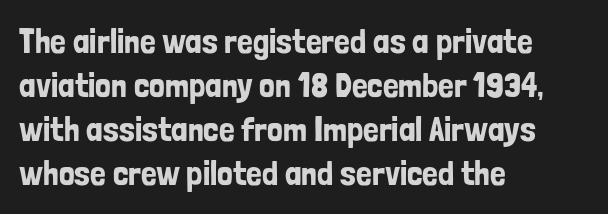
Q: Is the text italic (slanted)? A: No, it is upright.
Q: Is the typeface a serif or a sans-serif typeface? A: Sans-serif.
Q: Is the text underlined? A: No.
Q: How is the paragraph aligned? A: Left-aligned.
Q: Is the spacing between letters normal or unusually wide? A: Normal.
Q: Is the spacing between lines tight, normal or loose? A: Normal.
Q: Width (condensed, normal, or wide)? A: Condensed.
Q: Stroke contrast? A: Low.
Q: x-height? A: Medium.
Q: Monospaced? A: No.
